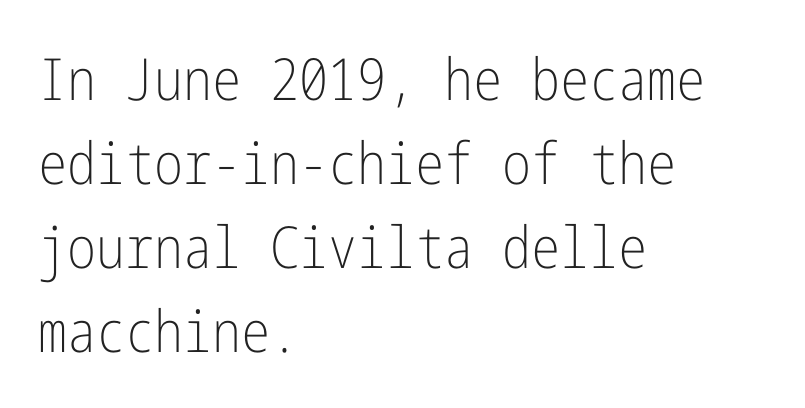
The image shows 58 px light, condensed sans-serif type, upright; set left-aligned, normal line spacing (1.45x), normal letter spacing, not underlined; low stroke contrast and a medium x-height.
